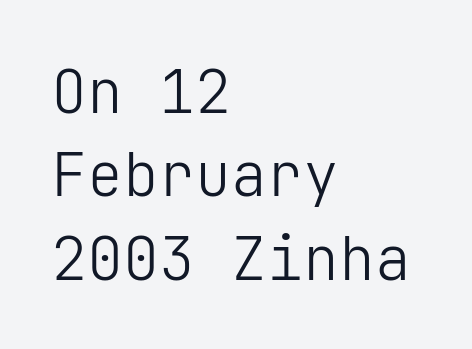
Each word holds together tightly as a unit, with standard inter-letter gaps. Tall strokes in this sample are plumb rather than angled. The typesetting does not lean heavy: it is not bold. The passage shown is typeset with a sans-serif family.
